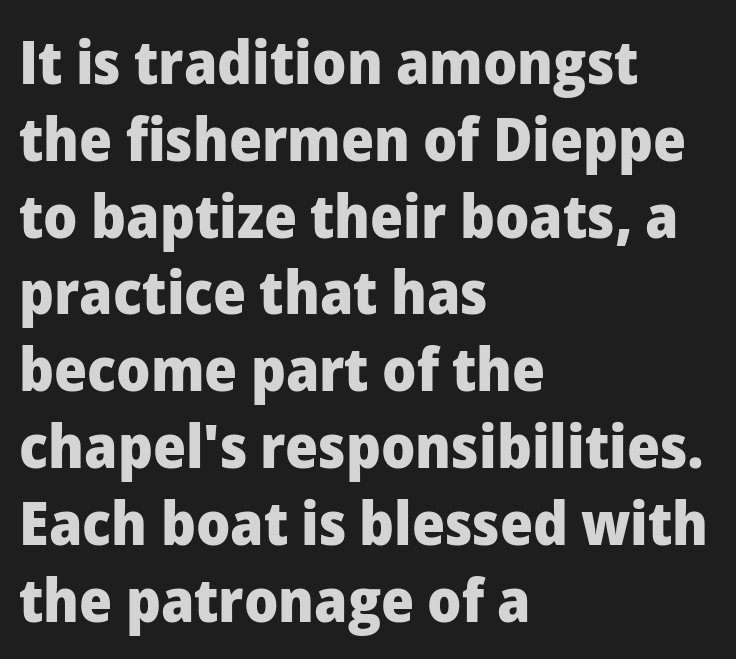
The image shows 60 px heavy sans-serif type, upright; set left-aligned, normal line spacing (1.28x), normal letter spacing, not underlined; low stroke contrast and a medium x-height.
